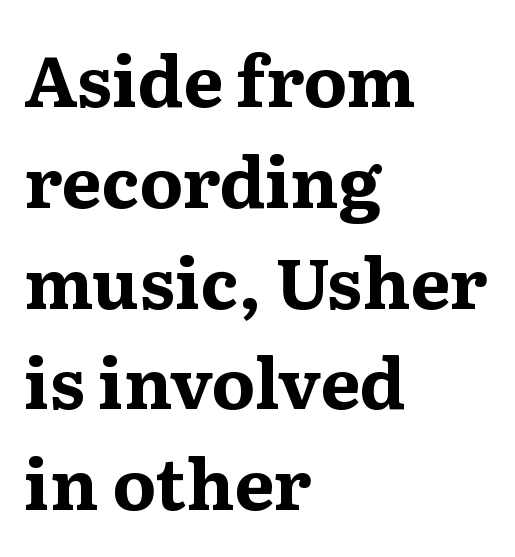
{"serif": "yes", "italic": "no", "bold": "yes", "weight": "bold", "width": "wide", "stroke_contrast": "medium", "x_height": "medium", "monospaced": "no", "underline": "no", "align": "left", "line_spacing": "normal", "line_spacing_ratio": 1.44, "letter_spacing": "normal", "letter_spacing_em": 0.0, "glyph_px": 70}
